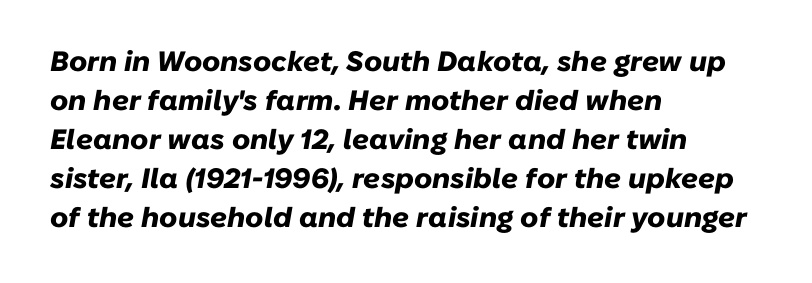
{"italic": "yes", "lean": "right", "slant_degrees": 10, "bold": "yes", "weight": "heavy", "width": "normal", "stroke_contrast": "low", "x_height": "medium", "monospaced": "no", "underline": "no", "align": "left", "line_spacing": "normal", "line_spacing_ratio": 1.39, "letter_spacing": "normal", "letter_spacing_em": 0.0, "glyph_px": 28}
